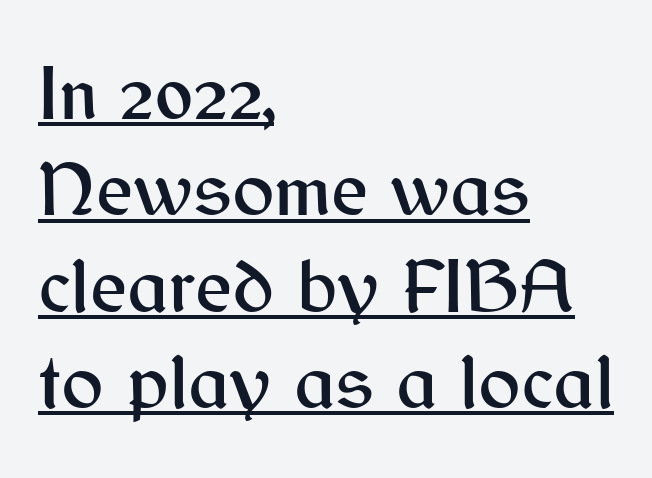
These lines are rendered in a variable-pitch font. The passage shown has conventional tracking throughout. Typographically, this falls in the sans-serif category. The rendering anchors every line to the left-hand side. Check the space under the baseline: a stroke is drawn there.
